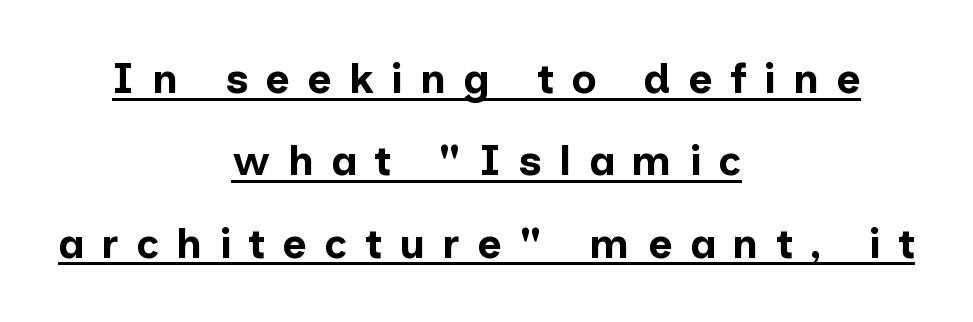
Q: Is the text bold? A: Yes.
Q: Is the text italic (slanted)? A: No, it is upright.
Q: Is the typeface a serif or a sans-serif typeface? A: Sans-serif.
Q: Is the text underlined? A: Yes.
Q: How is the paragraph aligned? A: Centered.
Q: Is the spacing between letters normal or unusually wide? A: Unusually wide.
Q: Is the spacing between lines tight, normal or loose? A: Loose.
Q: Width (condensed, normal, or wide)? A: Normal.
Q: Stroke contrast? A: Low.
Q: x-height? A: Medium.
Q: Monospaced? A: No.
